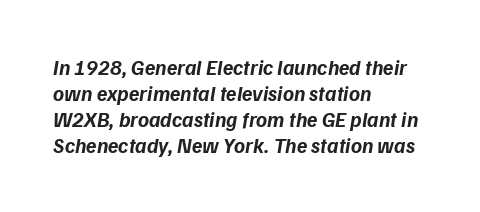
Pretty heavy lettering here — definitely bold. In terms of posture, this sample is oblique. Students, note that the glyphs here touch the page at normal intervals. The area under the type is left untouched. Where is the straight margin? On the left.
